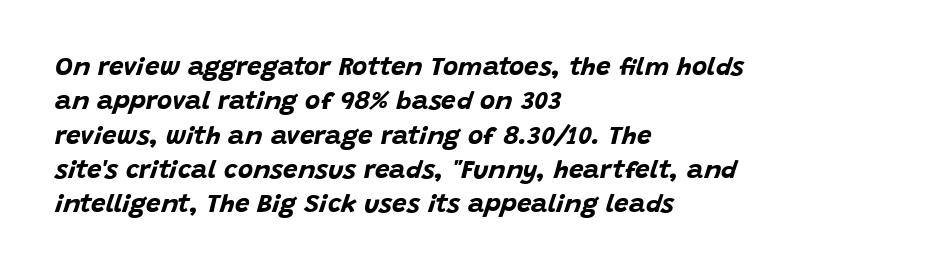
{"italic": "yes", "lean": "right", "slant_degrees": 15, "bold": "yes", "underline": "no", "align": "left", "line_spacing": "normal", "line_spacing_ratio": 1.32, "letter_spacing": "normal", "letter_spacing_em": 0.0, "glyph_px": 26}
